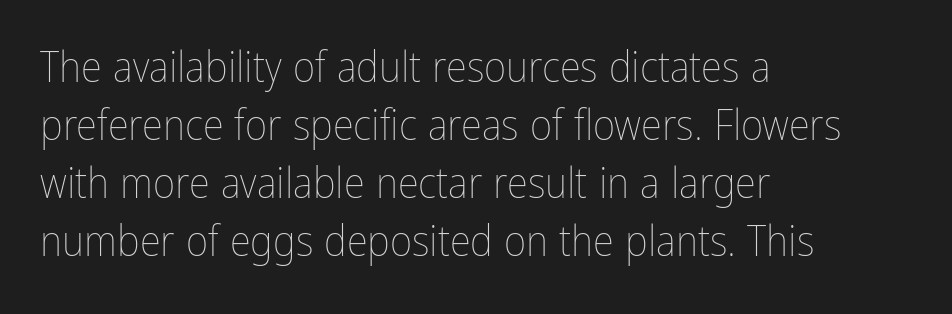
{"italic": "no", "bold": "no", "weight": "thin", "width": "condensed", "stroke_contrast": "low", "x_height": "medium", "monospaced": "no", "underline": "no", "align": "left", "line_spacing": "normal", "line_spacing_ratio": 1.35, "letter_spacing": "normal", "letter_spacing_em": 0.0, "glyph_px": 43}
